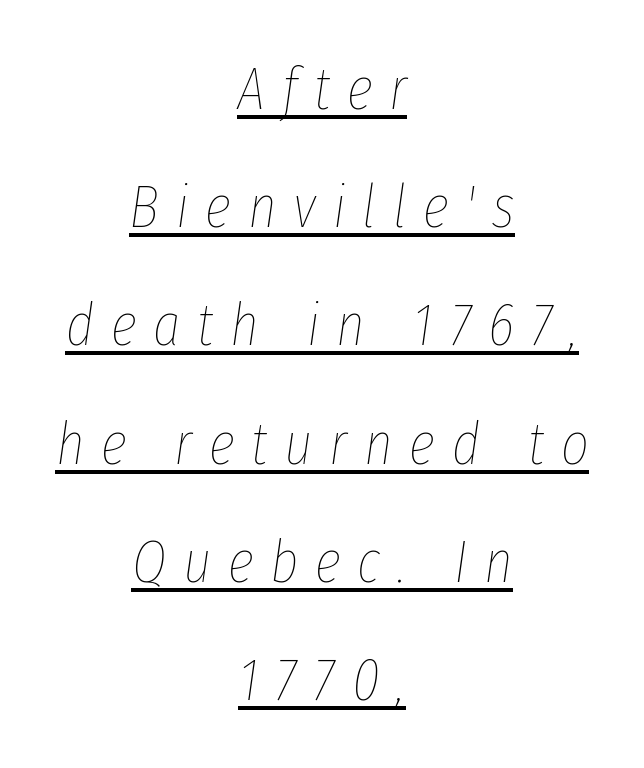
{"italic": "yes", "lean": "right", "slant_degrees": 8, "bold": "no", "weight": "thin", "width": "condensed", "stroke_contrast": "low", "x_height": "medium", "monospaced": "no", "underline": "yes", "align": "center", "line_spacing": "loose", "line_spacing_ratio": 1.97, "letter_spacing": "wide", "letter_spacing_em": 0.28, "glyph_px": 60}
